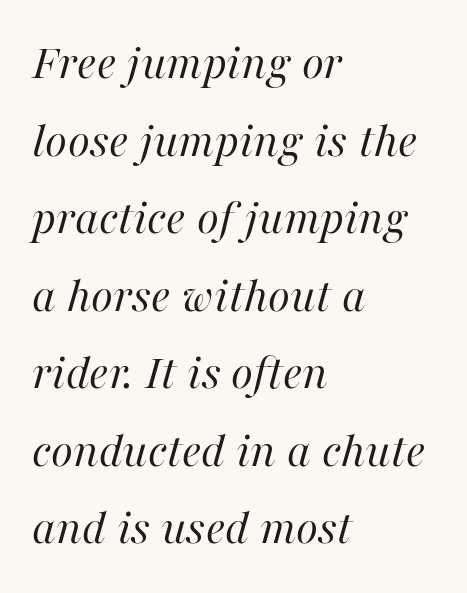
{"italic": "yes", "lean": "right", "slant_degrees": 16, "bold": "no", "weight": "regular", "width": "normal", "stroke_contrast": "high", "x_height": "medium", "monospaced": "no", "underline": "no", "align": "left", "line_spacing": "normal", "line_spacing_ratio": 1.52, "letter_spacing": "normal", "letter_spacing_em": 0.0, "glyph_px": 51}
